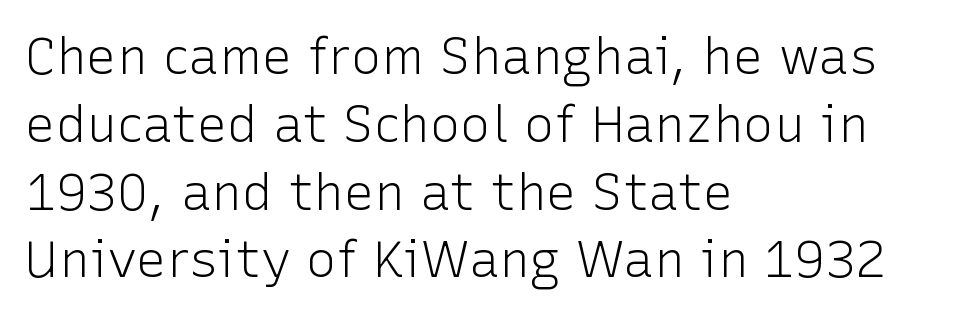
Q: Is the text bold? A: No.
Q: Is the text italic (slanted)? A: No, it is upright.
Q: Is the typeface a serif or a sans-serif typeface? A: Sans-serif.
Q: Is the text underlined? A: No.
Q: How is the paragraph aligned? A: Left-aligned.
Q: Is the spacing between letters normal or unusually wide? A: Normal.
Q: Is the spacing between lines tight, normal or loose? A: Normal.
Q: Width (condensed, normal, or wide)? A: Normal.
Q: Stroke contrast? A: Low.
Q: x-height? A: Medium.
Q: Monospaced? A: No.
